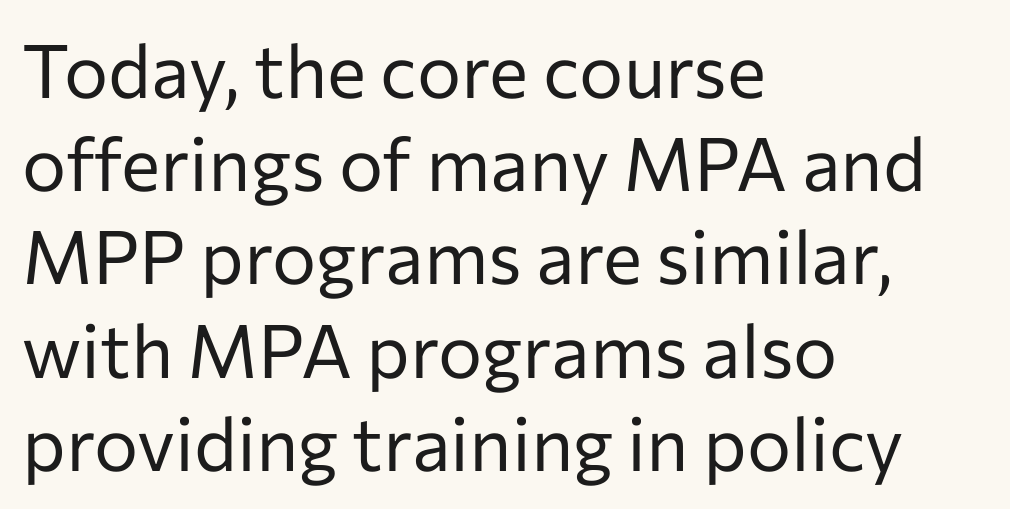
Caption: multi-line text, flush left, ragged right. The designer left line spacing at the default. What kind of face is this? One without serifs — a sans. Each letter keeps its own natural width here, so spacing adapts to shape.
